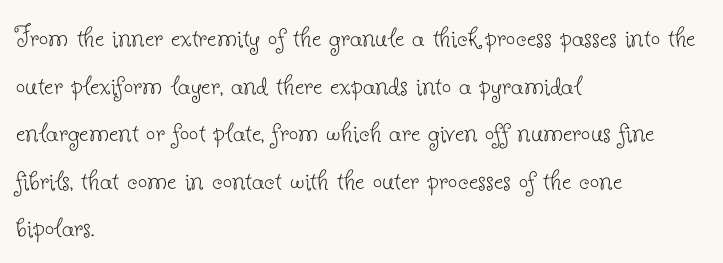
The font sits on the lighter half of the weight spectrum, regular included. Unmarked baselines from the first word to the last. Spacing between characters is what you'd get straight out of the box. Is this a fixed-width face? No — the glyphs have proportional, varying widths. Stroke terminals: seriffed.
